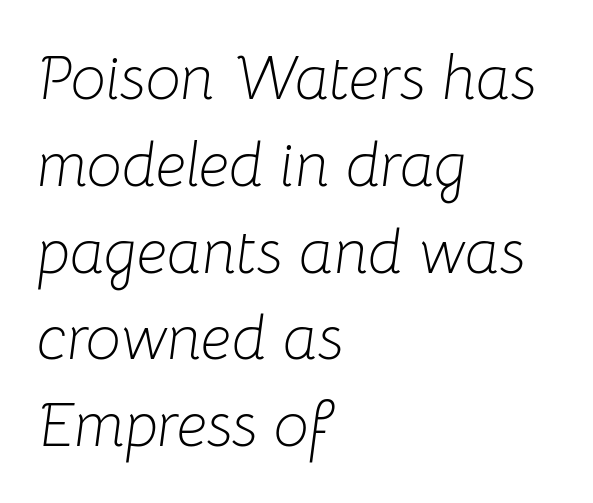
The image shows 62 px light type, italic (leaning right); set left-aligned, normal line spacing (1.4x), normal letter spacing, not underlined; low stroke contrast and a medium x-height.
